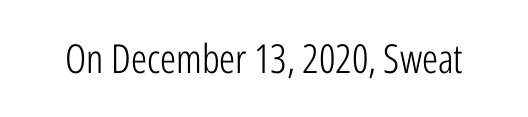
The image shows 40 px light, condensed sans-serif type, upright; set normal letter spacing, not underlined; low stroke contrast and a medium x-height.
